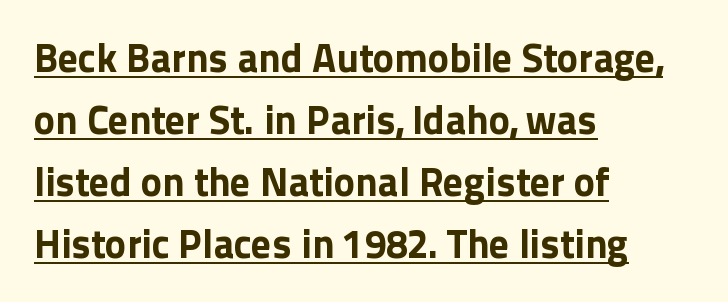
{"serif": "no", "italic": "no", "bold": "yes", "weight": "bold", "width": "normal", "x_height": "medium", "monospaced": "no", "underline": "yes", "align": "left", "line_spacing": "normal", "line_spacing_ratio": 1.55, "letter_spacing": "normal", "letter_spacing_em": 0.0, "glyph_px": 40}
